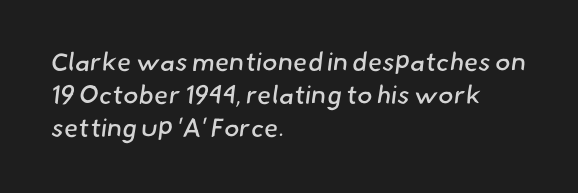
These glyphs show unthickened strokes, regular width or finer. Leading: standard. All the whitespace from short lines collects on the right. Observe the ordinary spacing: letters are neighbours, not strangers. Nobody drew a line under any word here.
